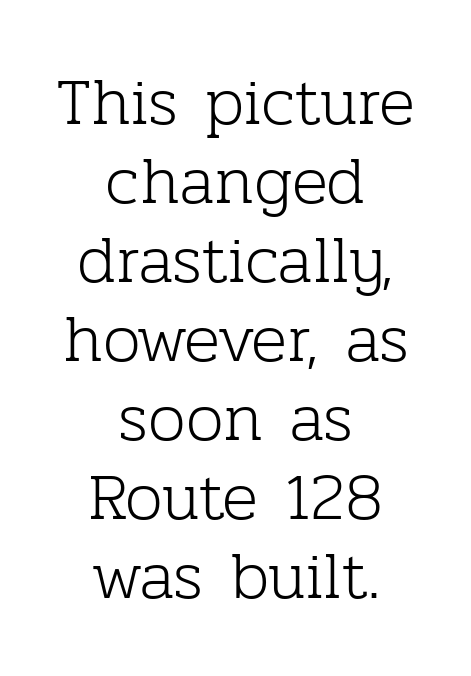
Q: Is the text bold? A: No.
Q: Is the text italic (slanted)? A: No, it is upright.
Q: Is the typeface a serif or a sans-serif typeface? A: Serif.
Q: Is the text underlined? A: No.
Q: How is the paragraph aligned? A: Centered.
Q: Is the spacing between letters normal or unusually wide? A: Normal.
Q: Width (condensed, normal, or wide)? A: Normal.
Q: Stroke contrast? A: Low.
Q: x-height? A: Medium.
Q: Monospaced? A: No.
